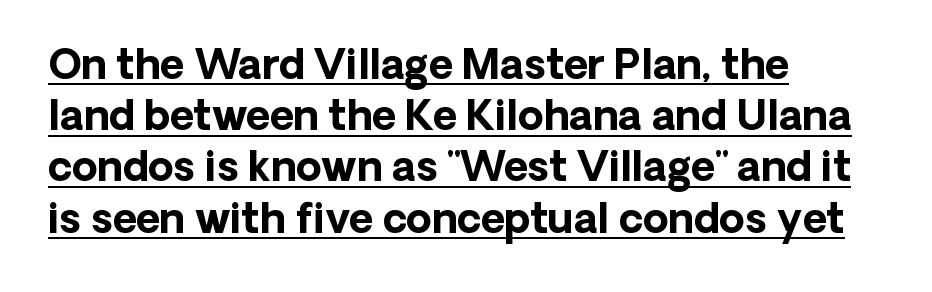
{"serif": "no", "italic": "no", "bold": "yes", "weight": "bold", "width": "normal", "stroke_contrast": "low", "x_height": "medium", "monospaced": "no", "underline": "yes", "align": "left", "line_spacing": "normal", "line_spacing_ratio": 1.25, "letter_spacing": "normal", "letter_spacing_em": 0.0, "glyph_px": 41}
